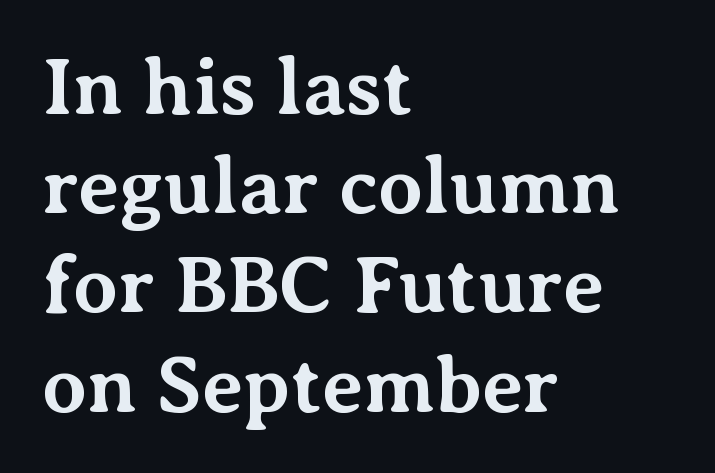
Plenty of ink on the page — the face is bold. Left-aligned paragraph, ragged on the right. This rendering employs a face with finishing strokes, i.e., a serif. Plain, unruled lines of type. These lines were composed using upright roman letters.
